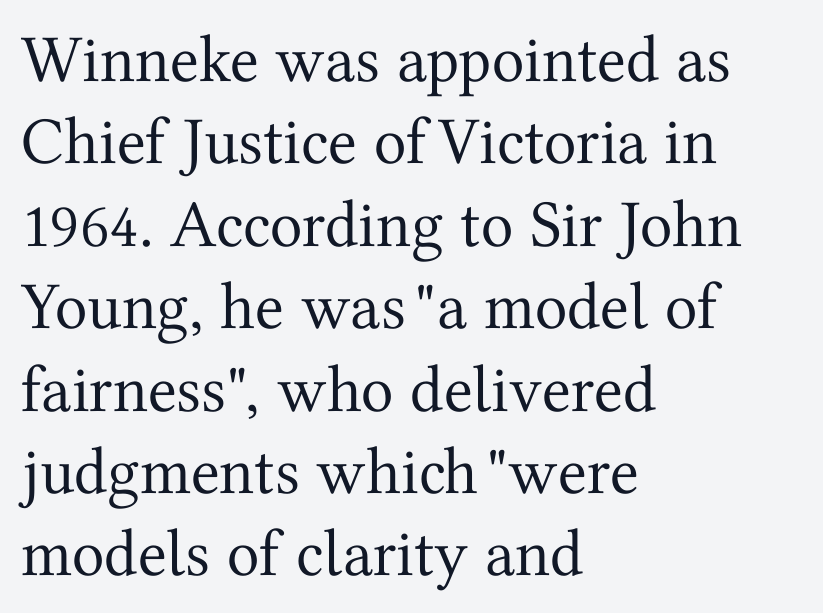
The image shows 67 px regular-weight serif type, upright; set left-aligned, line spacing 1.23x, normal letter spacing, not underlined; medium stroke contrast and a medium x-height.
